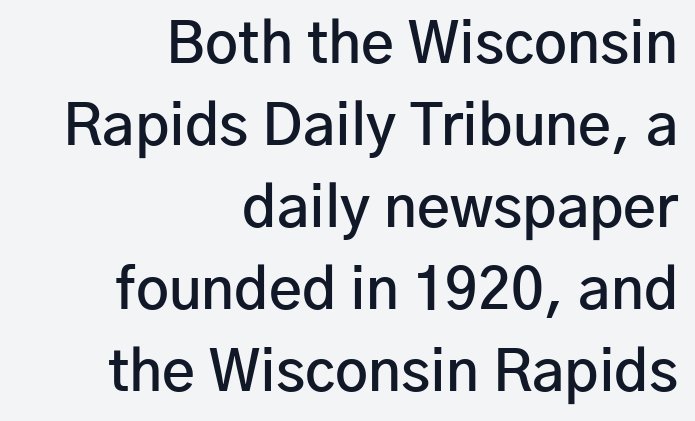
{"serif": "no", "italic": "no", "bold": "semi", "weight": "semibold", "width": "normal", "stroke_contrast": "low", "x_height": "medium", "monospaced": "no", "underline": "no", "align": "right", "line_spacing": "normal", "line_spacing_ratio": 1.44, "letter_spacing": "normal", "letter_spacing_em": 0.0, "glyph_px": 57}
